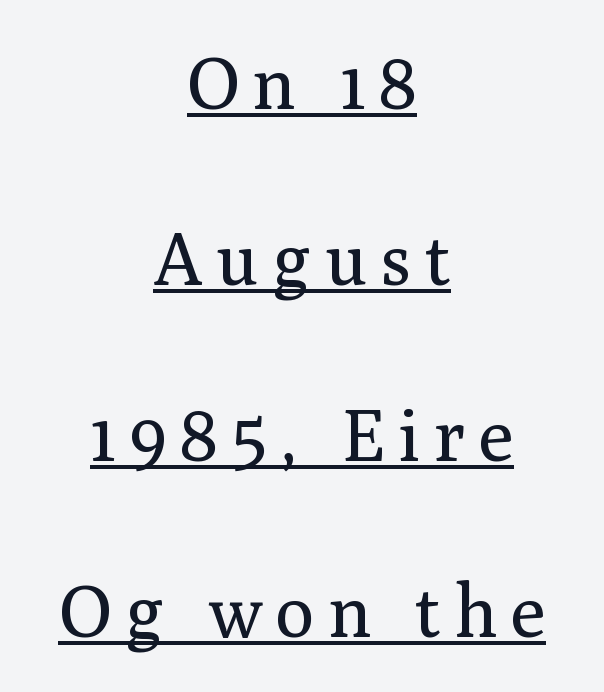
Old-style or modern, the face here clearly has serifs. A roman cut, with each character standing at attention. This is underlined copy, the kind a proofreader might mark for attention. A typesetter would call this proportional, since set widths differ per character. This rendering uses center alignment, leaving both contours irregular but symmetric. Students, observe: this is what heavily led, spacious text looks like.
